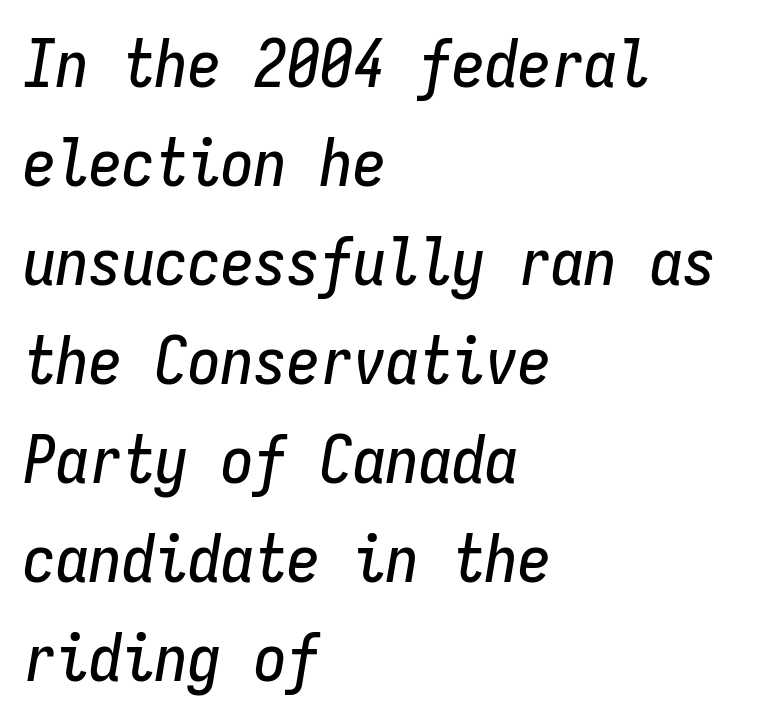
{"italic": "yes", "lean": "right", "slant_degrees": 9, "width": "condensed", "stroke_contrast": "low", "x_height": "medium", "monospaced": "yes", "underline": "no", "align": "left", "line_spacing": "normal", "line_spacing_ratio": 1.5, "letter_spacing": "normal", "letter_spacing_em": 0.0, "glyph_px": 66}
